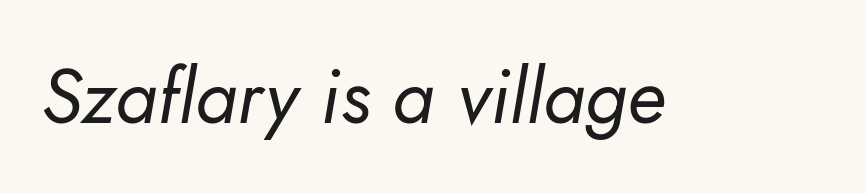
The gap between lines stays unmarked. Quick note: italic. The rendering keeps characters at their native spacing. Proportional: the letters do not fall into vertical columns. Weight: in the light-to-regular range.
